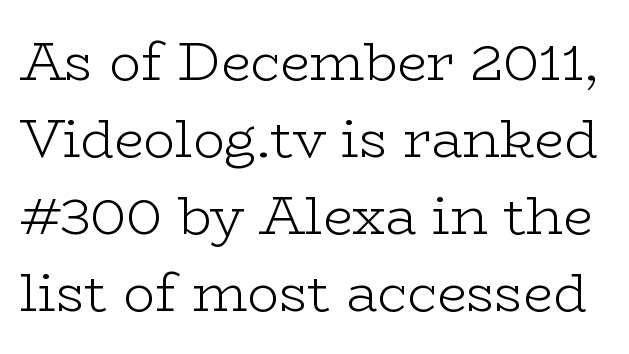
You can tell it's not italic because the verticals are truly vertical. Rows of type keep a routine distance in the vertical direction. The letters advance in unequal steps, a hallmark of proportional type. Rule under the text: the space is simply empty. No heavy texture on the line: the type isn't bold.
